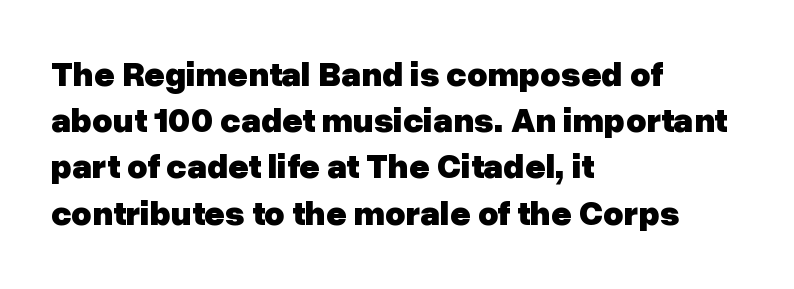
The image shows 35 px heavy sans-serif type, upright; set left-aligned, normal line spacing (1.32x), normal letter spacing, not underlined; low stroke contrast and a medium x-height.
